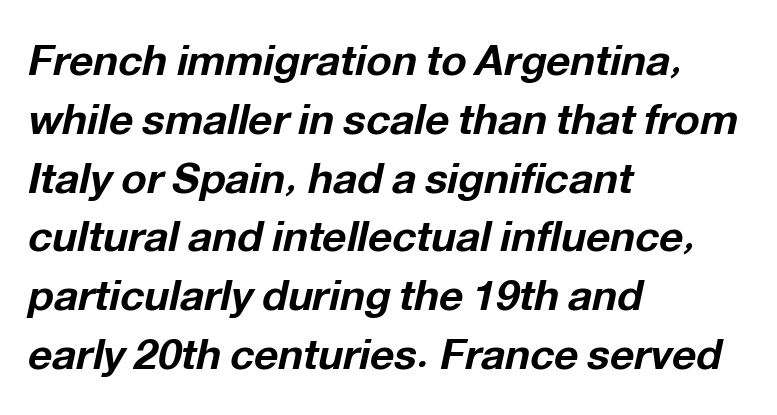
{"italic": "yes", "lean": "right", "slant_degrees": 12, "bold": "yes", "weight": "bold", "width": "normal", "stroke_contrast": "low", "x_height": "medium", "monospaced": "no", "underline": "no", "align": "left", "line_spacing": "normal", "line_spacing_ratio": 1.4, "letter_spacing": "normal", "letter_spacing_em": 0.0, "glyph_px": 42}
